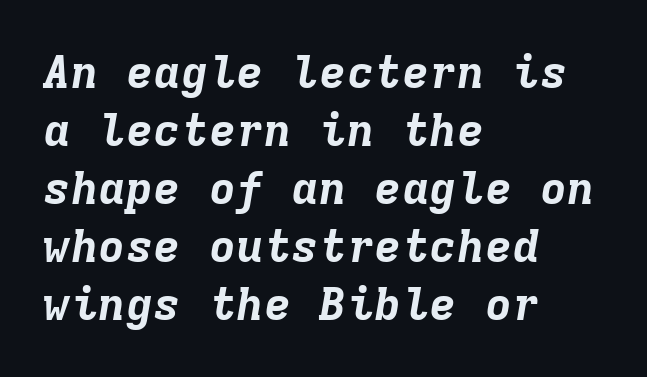
{"italic": "yes", "lean": "right", "slant_degrees": 9, "bold": "yes", "weight": "bold", "width": "normal", "stroke_contrast": "low", "x_height": "medium", "monospaced": "yes", "underline": "no", "align": "left", "line_spacing": "normal", "line_spacing_ratio": 1.26, "letter_spacing": "normal", "letter_spacing_em": 0.0, "glyph_px": 46}
